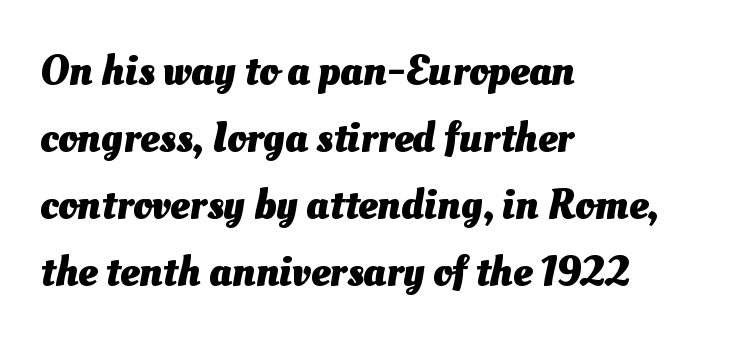
{"bold": "yes", "weight": "heavy", "width": "normal", "stroke_contrast": "medium", "x_height": "small", "monospaced": "no", "underline": "no", "align": "left", "line_spacing": "normal", "line_spacing_ratio": 1.56, "letter_spacing": "normal", "letter_spacing_em": 0.0, "glyph_px": 43}
